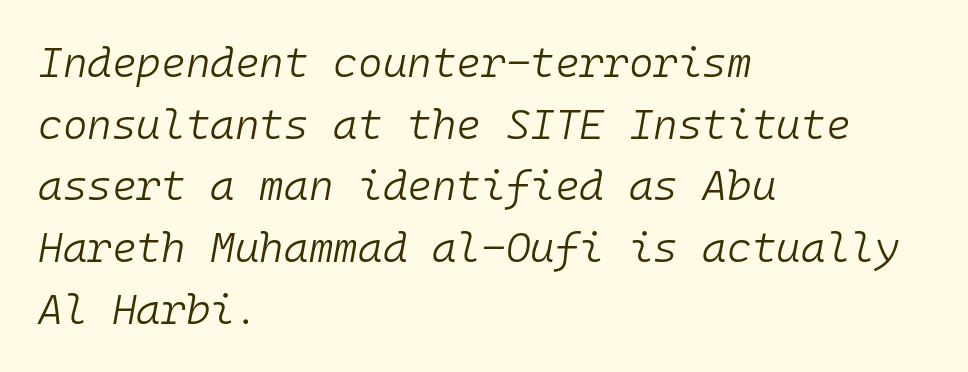
The image shows 42 px light type, italic (leaning right), monospaced; set left-aligned, normal line spacing (1.47x), normal letter spacing, not underlined; low stroke contrast and a medium x-height.
